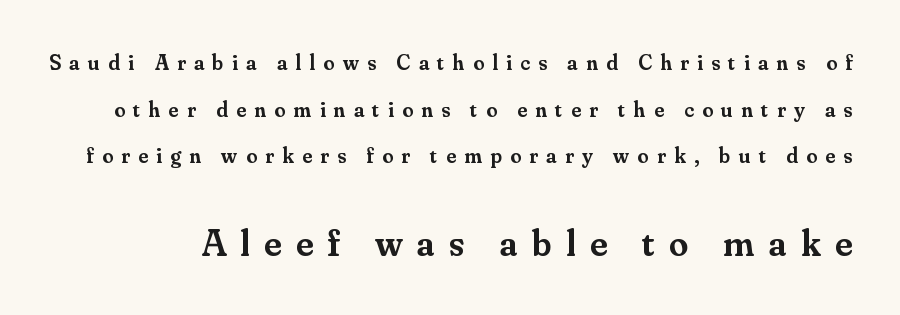
{"serif": "yes", "italic": "no", "bold": "semi", "weight": "semibold", "width": "normal", "stroke_contrast": "medium", "x_height": "small", "monospaced": "no", "underline": "no", "line_spacing": "loose", "line_spacing_ratio": 2.12, "letter_spacing": "wide", "letter_spacing_em": 0.38, "larger_block": "second", "size_ratio": 1.73, "glyph_px": 38}
